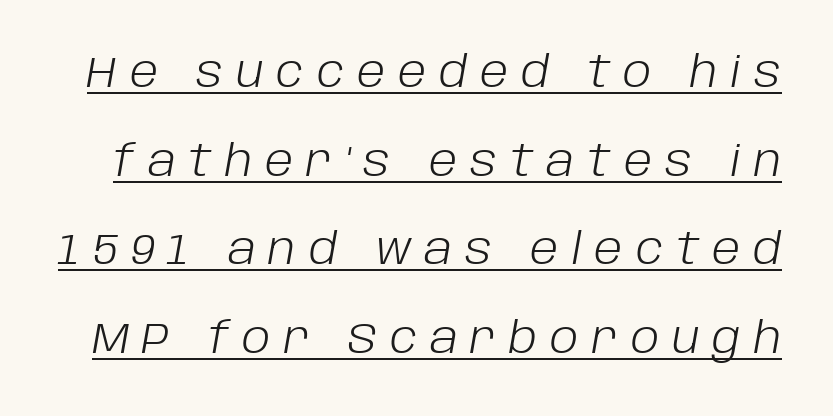
Rows of type keep a wide berth in the vertical direction. In terms of letterspacing, this is a distinctly airy, spread setting. Rendered with sloped, italic letterforms. Stroke thickness stays within the range of a standard reading face or lighter.
